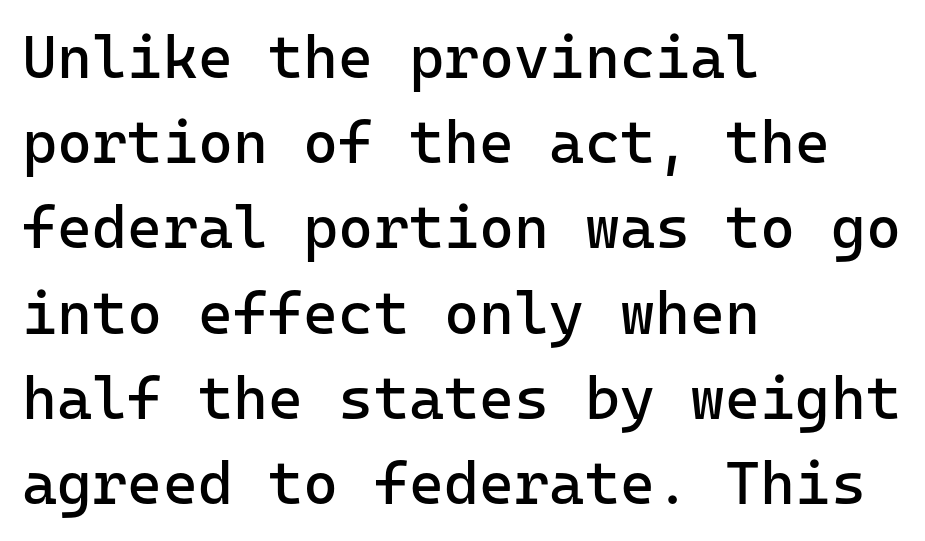
{"serif": "no", "italic": "no", "bold": "no", "weight": "regular", "width": "normal", "stroke_contrast": "low", "x_height": "medium", "monospaced": "yes", "underline": "no", "align": "left", "line_spacing": "normal", "line_spacing_ratio": 1.42, "letter_spacing": "normal", "letter_spacing_em": 0.0, "glyph_px": 60}
